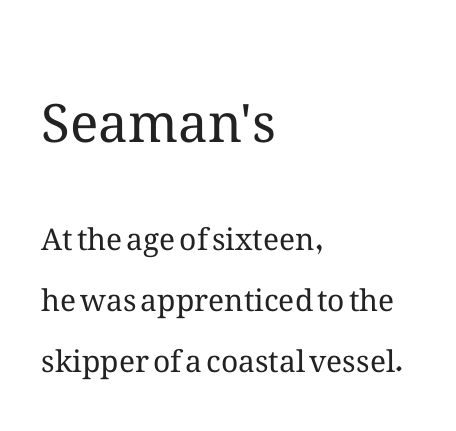
{"italic": "no", "bold": "no", "weight": "regular", "width": "normal", "stroke_contrast": "medium", "x_height": "medium", "monospaced": "no", "underline": "no", "align": "left", "line_spacing": "loose", "line_spacing_ratio": 2.04, "letter_spacing": "normal", "letter_spacing_em": 0.0, "larger_block": "first", "size_ratio": 1.77, "glyph_px": 53}
